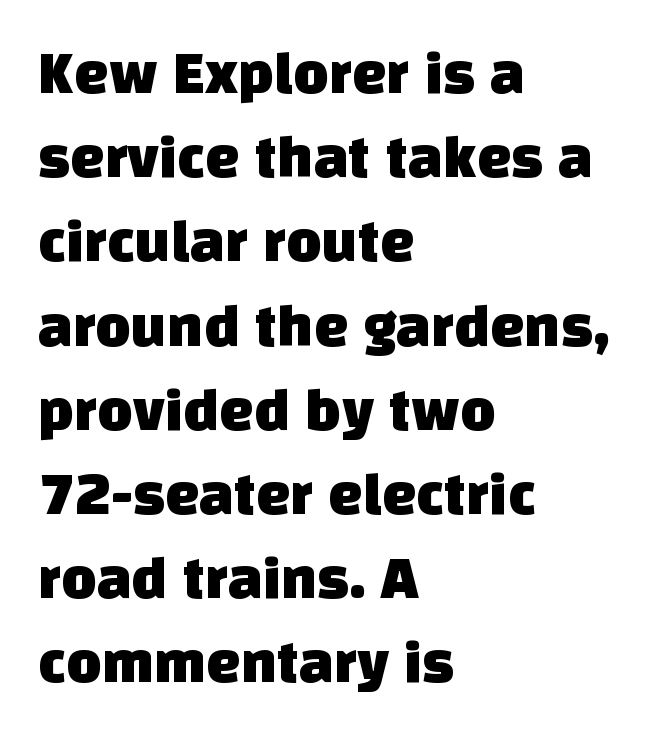
Q: Is the typeface a serif or a sans-serif typeface? A: Sans-serif.
Q: Is the text underlined? A: No.
Q: How is the paragraph aligned? A: Left-aligned.
Q: Is the spacing between letters normal or unusually wide? A: Normal.
Q: Is the spacing between lines tight, normal or loose? A: Normal.
Q: Width (condensed, normal, or wide)? A: Normal.
Q: Stroke contrast? A: Low.
Q: x-height? A: Large.
Q: Monospaced? A: No.
